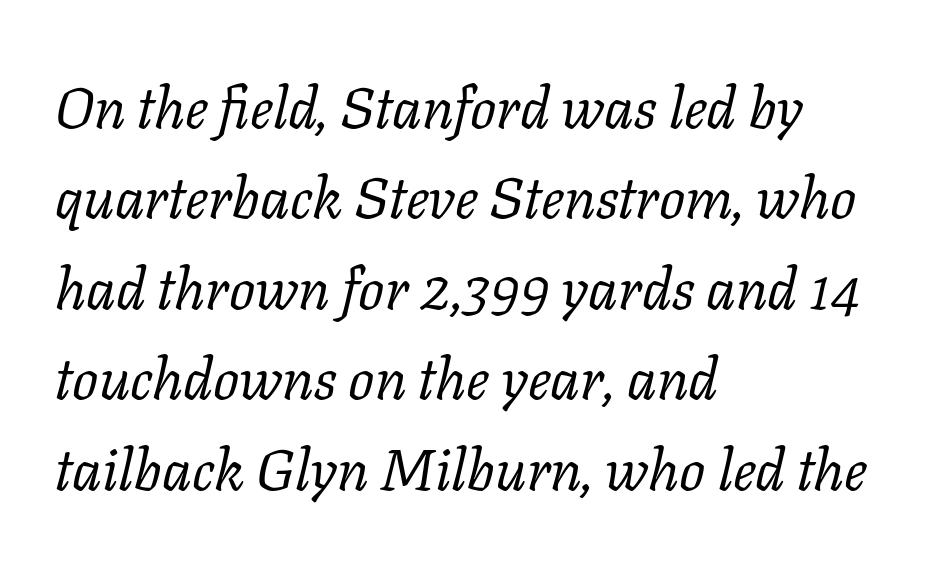
Q: Is the text bold? A: No.
Q: Is the text italic (slanted)? A: Yes, it leans right by about 11 degrees.
Q: Is the typeface a serif or a sans-serif typeface? A: Serif.
Q: Is the text underlined? A: No.
Q: How is the paragraph aligned? A: Left-aligned.
Q: Is the spacing between letters normal or unusually wide? A: Normal.
Q: Is the spacing between lines tight, normal or loose? A: Normal.
Q: Width (condensed, normal, or wide)? A: Normal.
Q: Stroke contrast? A: Low.
Q: x-height? A: Medium.
Q: Monospaced? A: No.
